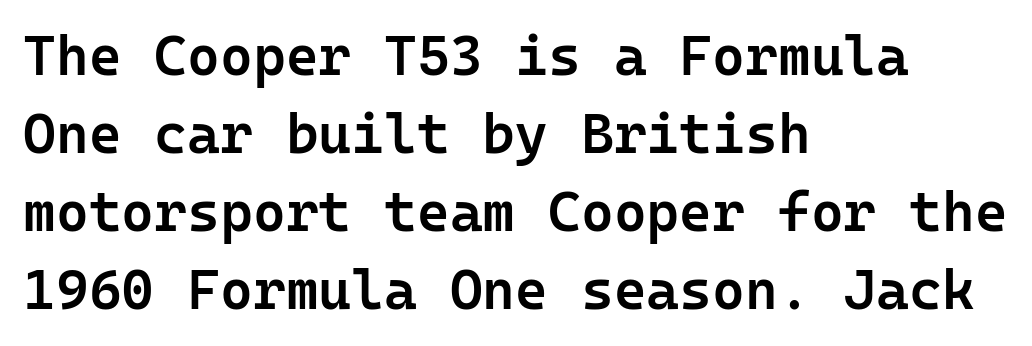
The image shows 56 px semibold sans-serif type, upright; set left-aligned, normal line spacing (1.39x), normal letter spacing, not underlined; low stroke contrast and a medium x-height.
